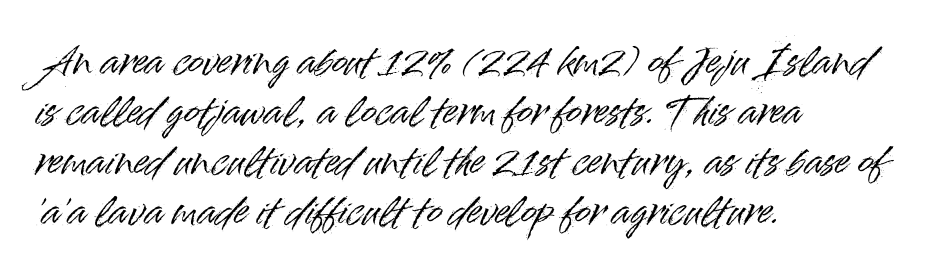
Quick note: underline off. Spacing between characters is what you'd get straight out of the box. Compared with typical paragraphs, the rows here are spaced about the same. Alignment: flush left.
